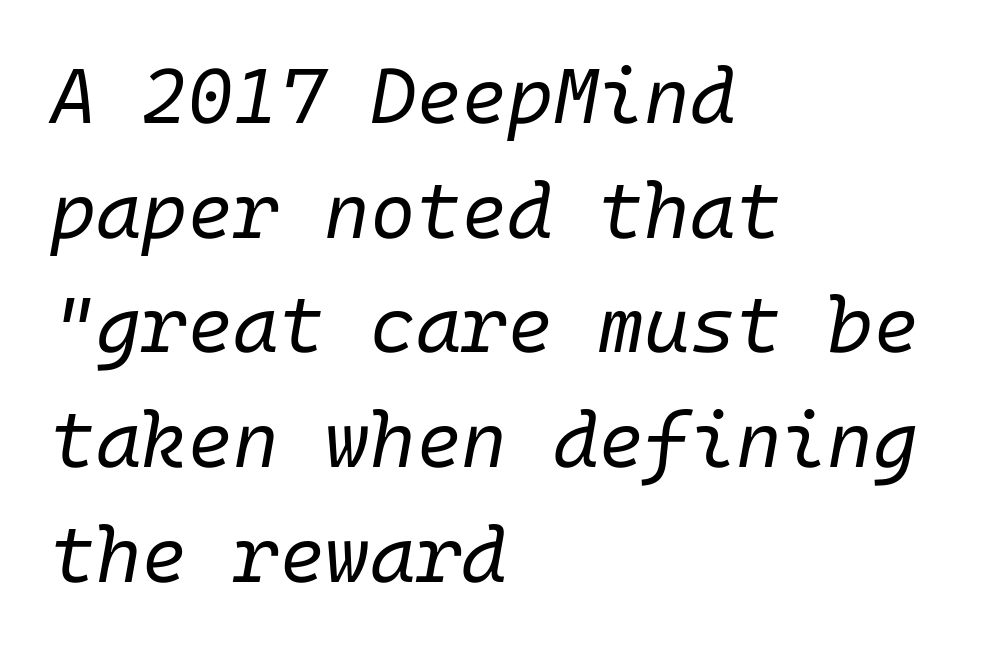
Line starts are locked; line ends wander. Yep, that's italic — everything's leaning. Honestly, there is no underline to notice here at all. These lines sit exactly where default settings would place them. The line texture is even and compact thanks to regular tracking. Is this a heavy cut? Hardly; it is regular or lighter.
